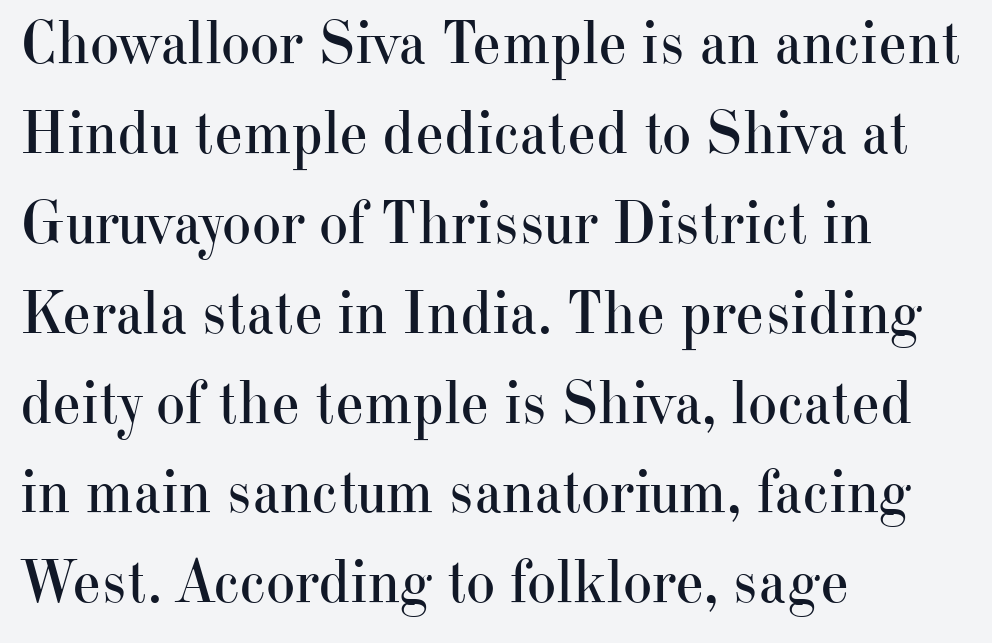
Q: Is the text bold? A: No.
Q: Is the text italic (slanted)? A: No, it is upright.
Q: Is the typeface a serif or a sans-serif typeface? A: Serif.
Q: Is the text underlined? A: No.
Q: How is the paragraph aligned? A: Left-aligned.
Q: Is the spacing between letters normal or unusually wide? A: Normal.
Q: Is the spacing between lines tight, normal or loose? A: Normal.
Q: Width (condensed, normal, or wide)? A: Normal.
Q: Stroke contrast? A: High.
Q: x-height? A: Small.
Q: Monospaced? A: No.
